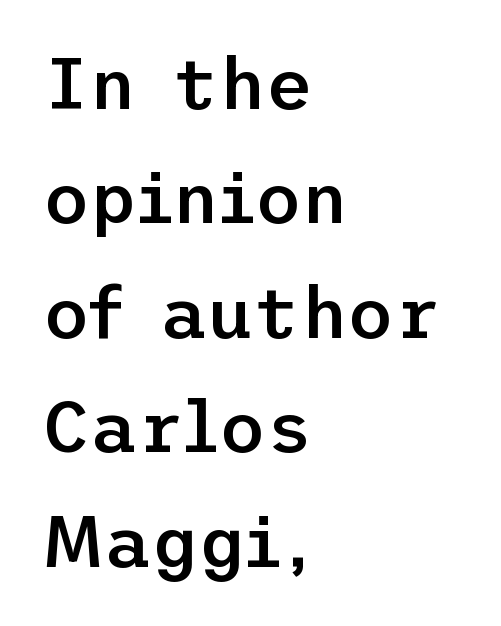
Q: Is the text bold? A: Semi-bold.
Q: Is the text italic (slanted)? A: No, it is upright.
Q: Is the typeface a serif or a sans-serif typeface? A: Sans-serif.
Q: Is the text underlined? A: No.
Q: How is the paragraph aligned? A: Left-aligned.
Q: Is the spacing between letters normal or unusually wide? A: Normal.
Q: Is the spacing between lines tight, normal or loose? A: Normal.
Q: Width (condensed, normal, or wide)? A: Normal.
Q: Stroke contrast? A: Low.
Q: x-height? A: Medium.
